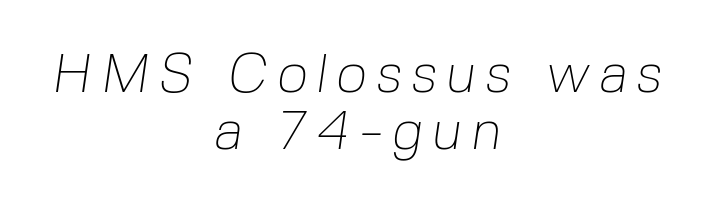
The image shows 55 px thin sans-serif type; set centered, tight line spacing (1.03x), not underlined; low stroke contrast and a medium x-height.
